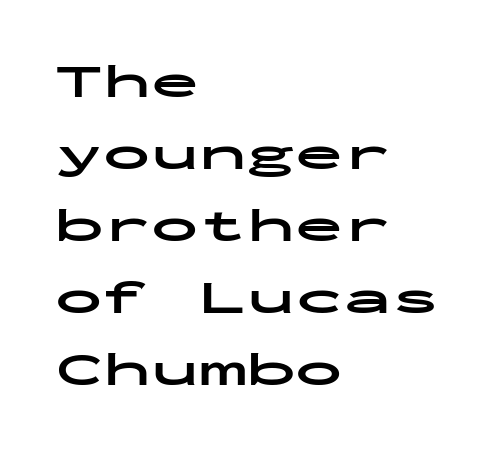
Q: Is the text bold? A: Yes.
Q: Is the text italic (slanted)? A: No, it is upright.
Q: Is the typeface a serif or a sans-serif typeface? A: Sans-serif.
Q: Is the text underlined? A: No.
Q: How is the paragraph aligned? A: Left-aligned.
Q: Is the spacing between letters normal or unusually wide? A: Normal.
Q: Is the spacing between lines tight, normal or loose? A: Normal.
Q: Width (condensed, normal, or wide)? A: Wide.
Q: Stroke contrast? A: Low.
Q: x-height? A: Medium.
Q: Monospaced? A: Yes.
